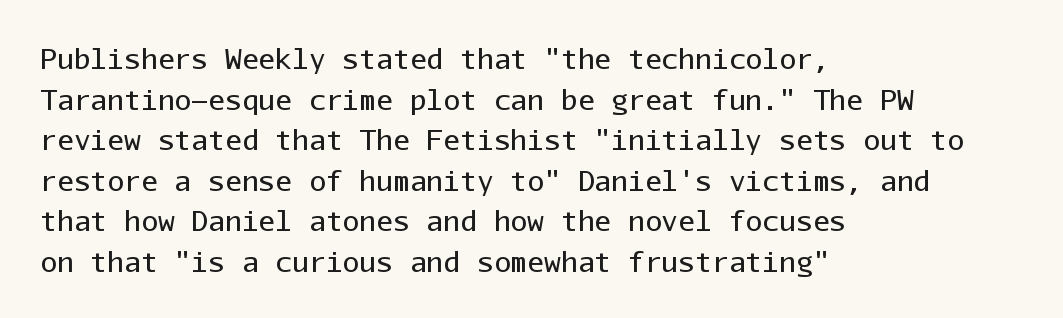
{"serif": "no", "italic": "no", "bold": "no", "weight": "regular", "width": "normal", "stroke_contrast": "low", "x_height": "medium", "monospaced": "yes", "underline": "no", "align": "left", "line_spacing": "normal", "line_spacing_ratio": 1.45, "letter_spacing": "normal", "letter_spacing_em": 0.0, "glyph_px": 28}
